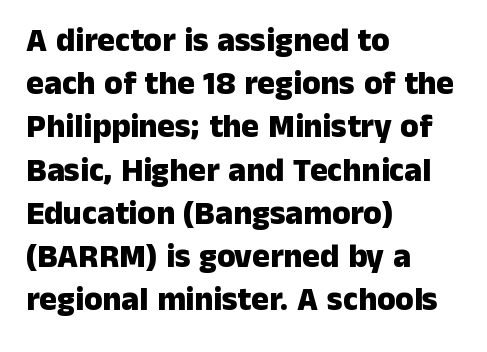
Q: Is the text bold? A: Yes.
Q: Is the text italic (slanted)? A: No, it is upright.
Q: Is the typeface a serif or a sans-serif typeface? A: Sans-serif.
Q: Is the text underlined? A: No.
Q: How is the paragraph aligned? A: Left-aligned.
Q: Is the spacing between letters normal or unusually wide? A: Normal.
Q: Is the spacing between lines tight, normal or loose? A: Normal.
Q: Width (condensed, normal, or wide)? A: Normal.
Q: Stroke contrast? A: Low.
Q: x-height? A: Medium.
Q: Monospaced? A: No.
